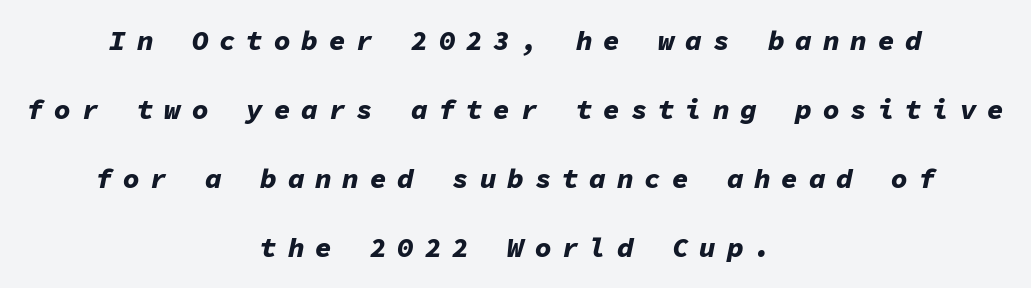
The text block is weighted toward neither margin, spreading evenly from the middle. Students, note that the glyphs here are deliberately spaced far apart. A dark, heavy texture on the line: the type is bold. This sample has the even, mechanical cadence of fixed-width lettering. Rule under the text: the space is simply empty. Rows of type keep a wide berth in the vertical direction.
